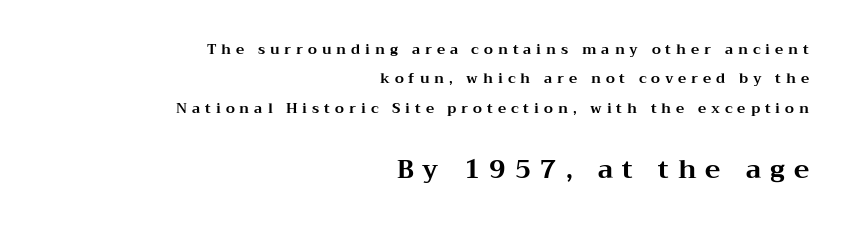
Q: Is the text bold? A: Yes.
Q: Is the text italic (slanted)? A: No, it is upright.
Q: Is the text underlined? A: No.
Q: How is the paragraph aligned? A: Right-aligned.
Q: Is the spacing between letters normal or unusually wide? A: Unusually wide.
Q: Is the spacing between lines tight, normal or loose? A: Loose.
Q: Which block of text is set in a larger size, the first (top) or the second (bottom)? A: The second (bottom) one.
